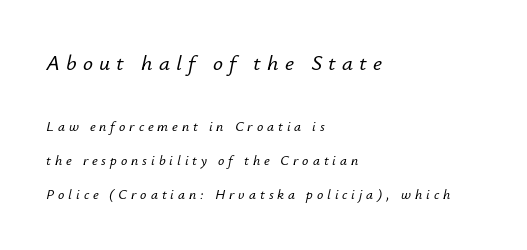
Q: Is the text italic (slanted)? A: Yes, it leans right by about 12 degrees.
Q: Is the text underlined? A: No.
Q: How is the paragraph aligned? A: Left-aligned.
Q: Is the spacing between letters normal or unusually wide? A: Unusually wide.
Q: Is the spacing between lines tight, normal or loose? A: Loose.
Q: Which block of text is set in a larger size, the first (top) or the second (bottom)? A: The first (top) one.
